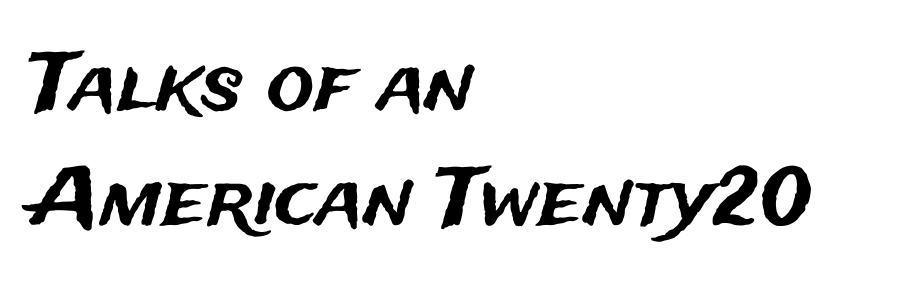
The image shows 79 px sans-serif type; set left-aligned, normal line spacing (1.45x), normal letter spacing, not underlined; medium stroke contrast and a medium x-height.
